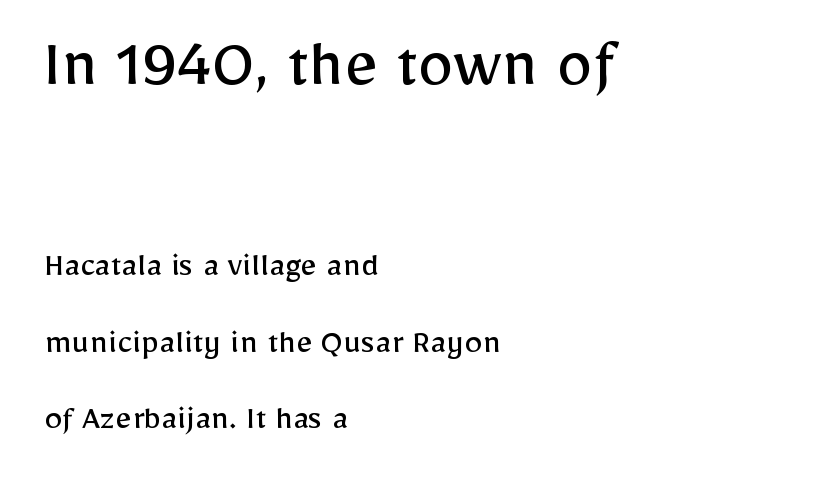
Q: Is the text bold? A: No.
Q: Is the text italic (slanted)? A: No, it is upright.
Q: Is the typeface a serif or a sans-serif typeface? A: Sans-serif.
Q: Is the text underlined? A: No.
Q: How is the paragraph aligned? A: Left-aligned.
Q: Is the spacing between letters normal or unusually wide? A: Normal.
Q: Is the spacing between lines tight, normal or loose? A: Loose.
Q: Which block of text is set in a larger size, the first (top) or the second (bottom)? A: The first (top) one.
Q: Width (condensed, normal, or wide)? A: Normal.
Q: Stroke contrast? A: Low.
Q: x-height? A: Medium.
Q: Monospaced? A: No.
